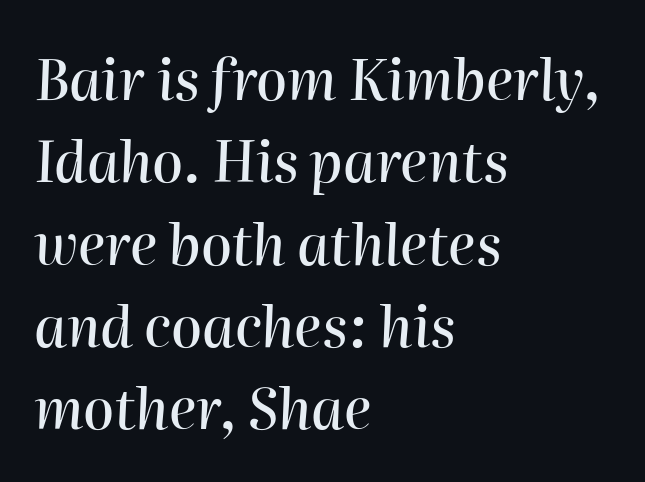
The image shows 56 px text type, italic (leaning right); set left-aligned, normal line spacing (1.47x), normal letter spacing, not underlined; high stroke contrast and a medium x-height.
